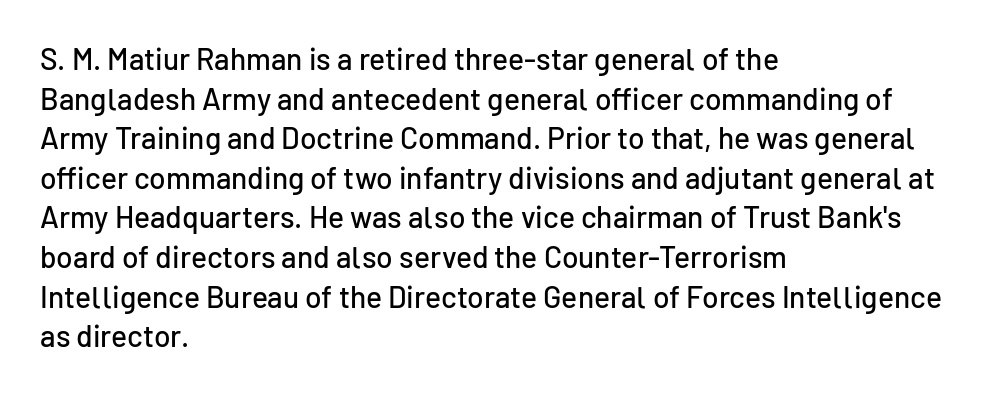
{"serif": "no", "italic": "no", "width": "normal", "stroke_contrast": "low", "x_height": "medium", "monospaced": "no", "underline": "no", "align": "left", "line_spacing": "normal", "line_spacing_ratio": 1.32, "letter_spacing": "normal", "letter_spacing_em": 0.0, "glyph_px": 30}
